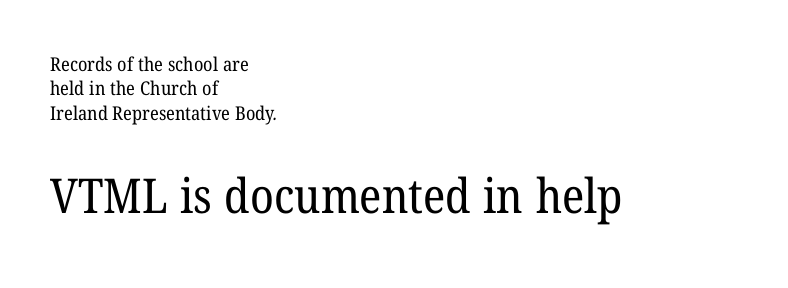
Q: Is the text bold? A: No.
Q: Is the typeface a serif or a sans-serif typeface? A: Serif.
Q: Is the text underlined? A: No.
Q: How is the paragraph aligned? A: Left-aligned.
Q: Is the spacing between letters normal or unusually wide? A: Normal.
Q: Is the spacing between lines tight, normal or loose? A: Normal.
Q: Which block of text is set in a larger size, the first (top) or the second (bottom)? A: The second (bottom) one.
Q: Width (condensed, normal, or wide)? A: Normal.
Q: Stroke contrast? A: Low.
Q: x-height? A: Medium.
Q: Monospaced? A: No.
